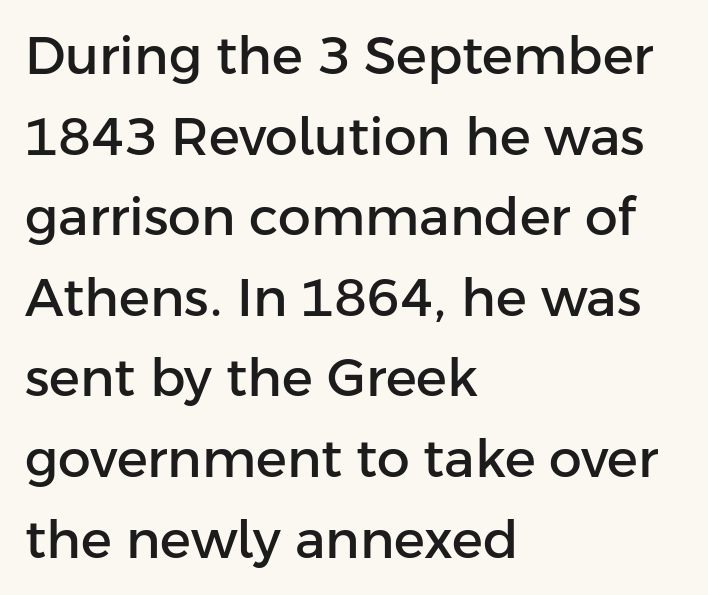
The text was rendered using a sans face with plain stroke endings. Is there much room between lines? A standard amount, neither cramped nor airy. The passage shown is typed in a proportional face where columns would drift. A typesetter would call this zero additional tracking. Descenders are the only things crossing below the line.
